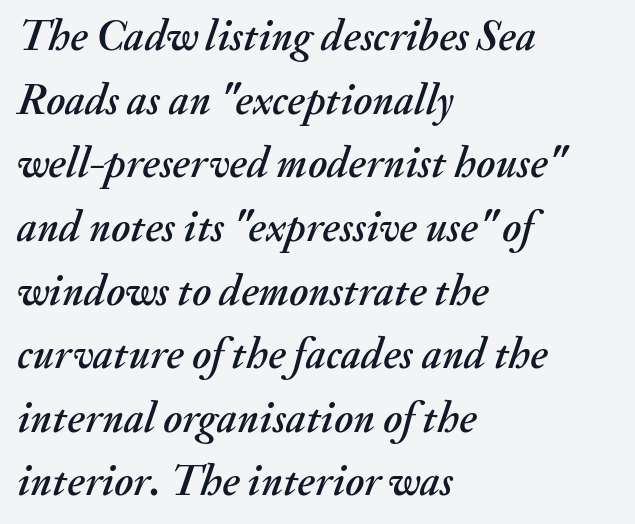
{"italic": "yes", "lean": "right", "slant_degrees": 20, "width": "normal", "stroke_contrast": "medium", "x_height": "small", "monospaced": "no", "underline": "no", "align": "left", "line_spacing": "normal", "line_spacing_ratio": 1.48, "letter_spacing": "normal", "letter_spacing_em": 0.0, "glyph_px": 43}
